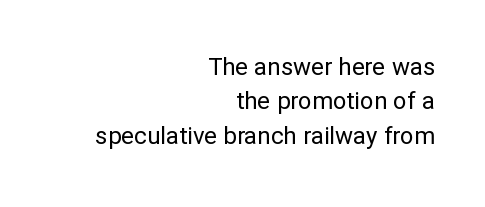
Q: Is the text bold? A: No.
Q: Is the text italic (slanted)? A: No, it is upright.
Q: Is the text underlined? A: No.
Q: How is the paragraph aligned? A: Right-aligned.
Q: Is the spacing between letters normal or unusually wide? A: Normal.
Q: Is the spacing between lines tight, normal or loose? A: Normal.
